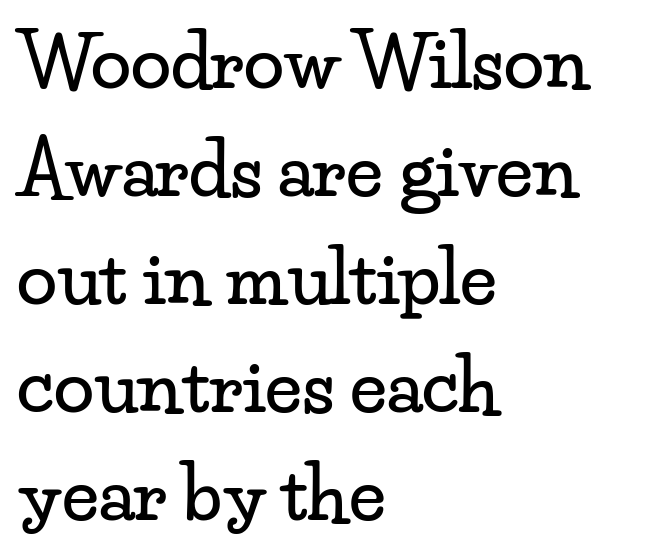
Q: Is the text italic (slanted)? A: No, it is upright.
Q: Is the typeface a serif or a sans-serif typeface? A: Serif.
Q: Is the text underlined? A: No.
Q: How is the paragraph aligned? A: Left-aligned.
Q: Is the spacing between letters normal or unusually wide? A: Normal.
Q: Is the spacing between lines tight, normal or loose? A: Normal.
Q: Width (condensed, normal, or wide)? A: Wide.
Q: Stroke contrast? A: Low.
Q: x-height? A: Small.
Q: Monospaced? A: No.
